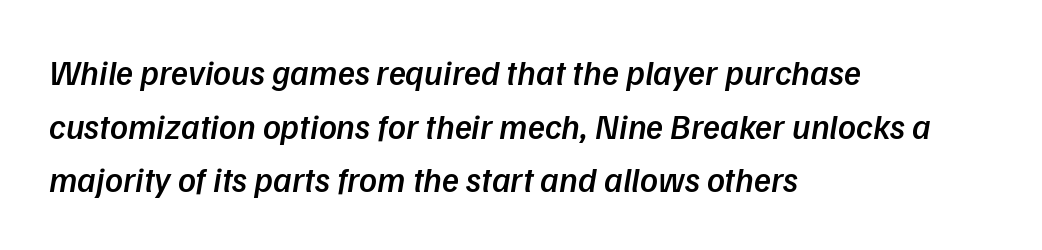
Q: Is the text bold? A: Semi-bold.
Q: Is the typeface a serif or a sans-serif typeface? A: Sans-serif.
Q: Is the text underlined? A: No.
Q: How is the paragraph aligned? A: Left-aligned.
Q: Is the spacing between letters normal or unusually wide? A: Normal.
Q: Is the spacing between lines tight, normal or loose? A: Normal.
Q: Width (condensed, normal, or wide)? A: Normal.
Q: Stroke contrast? A: Low.
Q: x-height? A: Medium.
Q: Monospaced? A: No.
